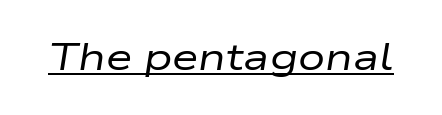
Stroke mass is kept to a normal reading level or below. Note the varied advance widths — an 'i' is clearly narrower than an 'm'. Posture: slanted. Standard letterfit; no display-style spreading of the glyphs. Check the space under the baseline: a stroke is drawn there.
